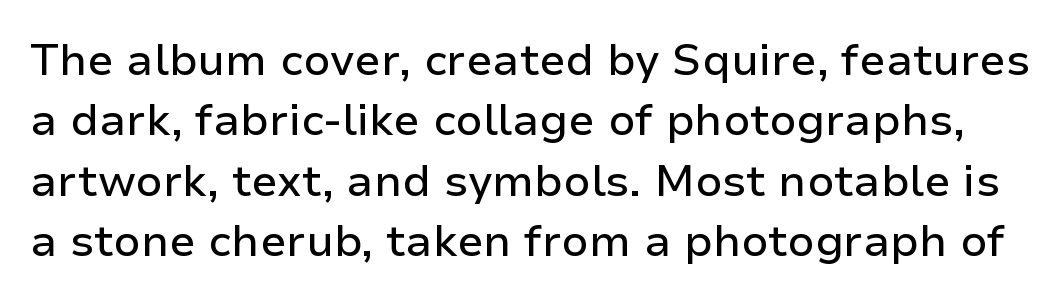
The image shows 44 px sans-serif type, upright; set normal line spacing (1.37x), normal letter spacing, not underlined; low stroke contrast and a medium x-height.
